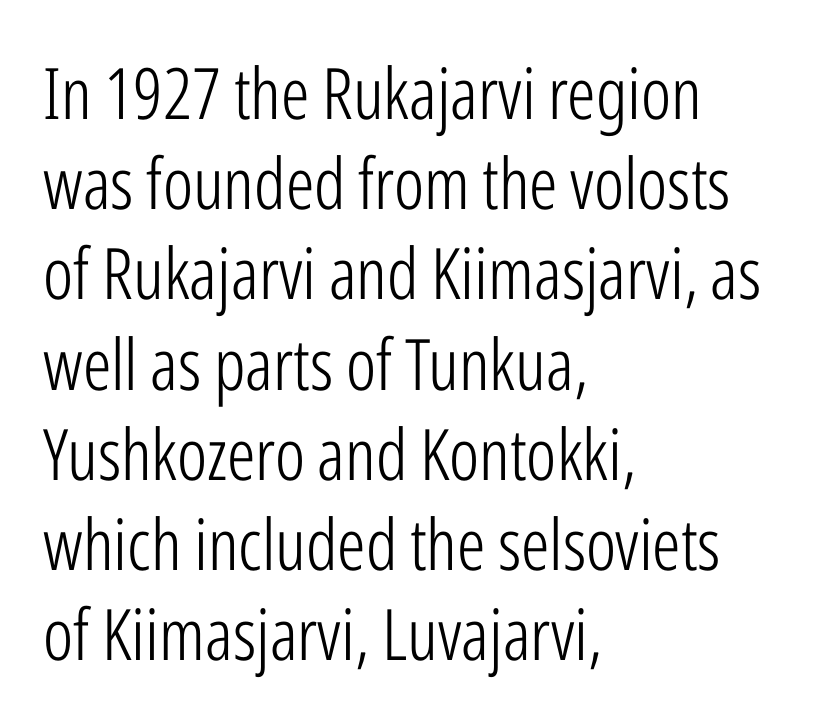
{"serif": "no", "italic": "no", "bold": "no", "weight": "light", "width": "condensed", "stroke_contrast": "low", "x_height": "medium", "monospaced": "no", "underline": "no", "align": "left", "line_spacing": "normal", "line_spacing_ratio": 1.27, "letter_spacing": "normal", "letter_spacing_em": 0.0, "glyph_px": 71}
